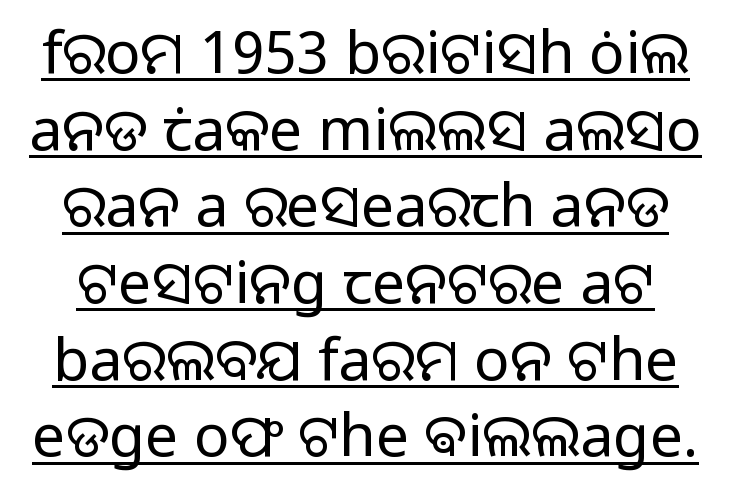
{"serif": "no", "italic": "no", "bold": "no", "weight": "regular", "width": "normal", "stroke_contrast": "low", "x_height": "medium", "monospaced": "no", "underline": "yes", "line_spacing": "normal", "line_spacing_ratio": 1.3, "letter_spacing": "normal", "letter_spacing_em": 0.0, "glyph_px": 59}
